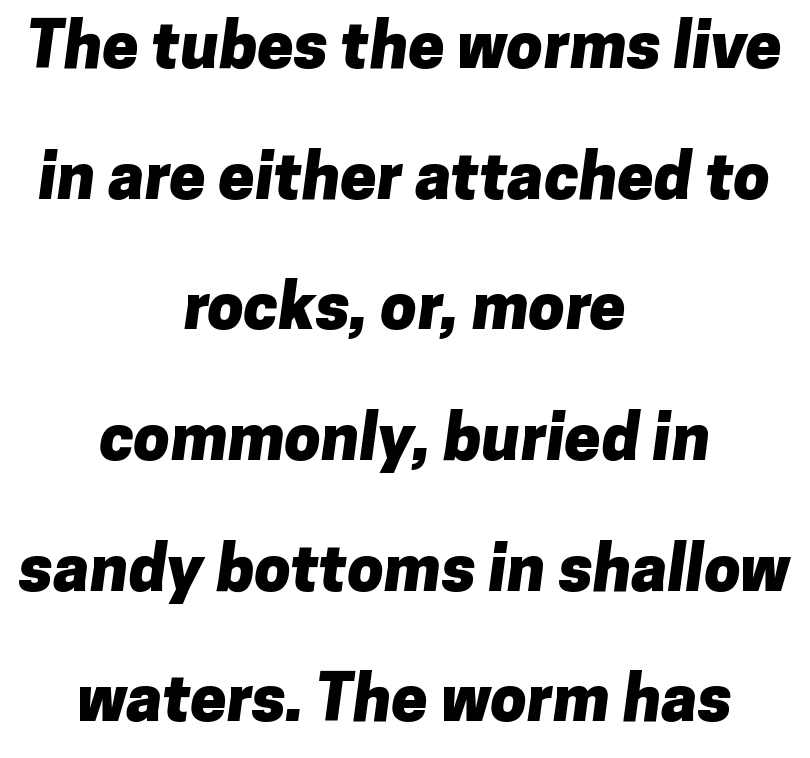
The typeface chosen for these lines omits serifs. You could fit nearly another row in the gap between these rows. Tracking here is standard; glyphs follow each other at the usual distance. Looks like regular typesetting: each glyph gets only the width it needs.
